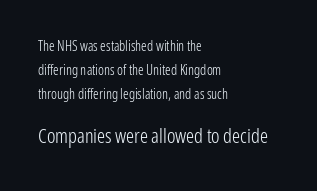
{"italic": "no", "bold": "no", "underline": "no", "align": "left", "line_spacing": "normal", "line_spacing_ratio": 1.7, "letter_spacing": "normal", "letter_spacing_em": 0.0, "larger_block": "second", "size_ratio": 1.43, "glyph_px": 20}
